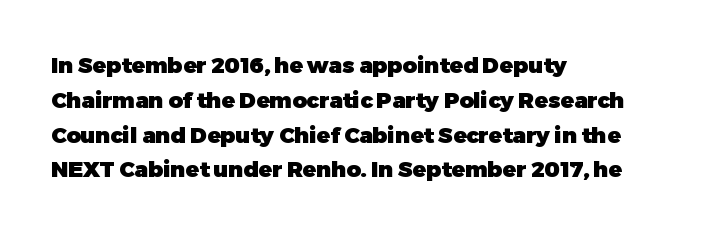
Q: Is the text bold? A: Yes.
Q: Is the text italic (slanted)? A: No, it is upright.
Q: Is the text underlined? A: No.
Q: How is the paragraph aligned? A: Left-aligned.
Q: Is the spacing between letters normal or unusually wide? A: Normal.
Q: Is the spacing between lines tight, normal or loose? A: Normal.
